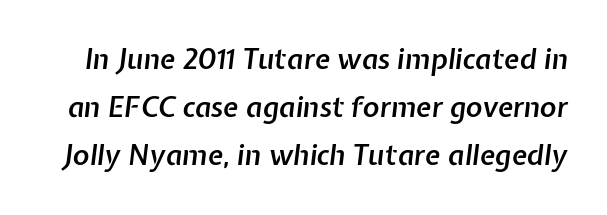
Q: Is the text bold? A: Semi-bold.
Q: Is the text italic (slanted)? A: Yes, it leans right by about 7 degrees.
Q: Is the text underlined? A: No.
Q: Is the spacing between letters normal or unusually wide? A: Normal.
Q: Width (condensed, normal, or wide)? A: Normal.
Q: Stroke contrast? A: Low.
Q: x-height? A: Medium.
Q: Monospaced? A: No.
